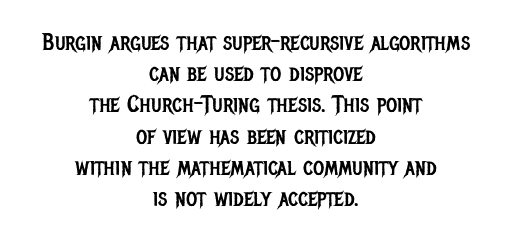
Regarding leading, the lines here are spaced in the standard way. Bold? No — there's no thickening of the strokes. The compositor balanced each line on the midline. Letter spacing: default.
